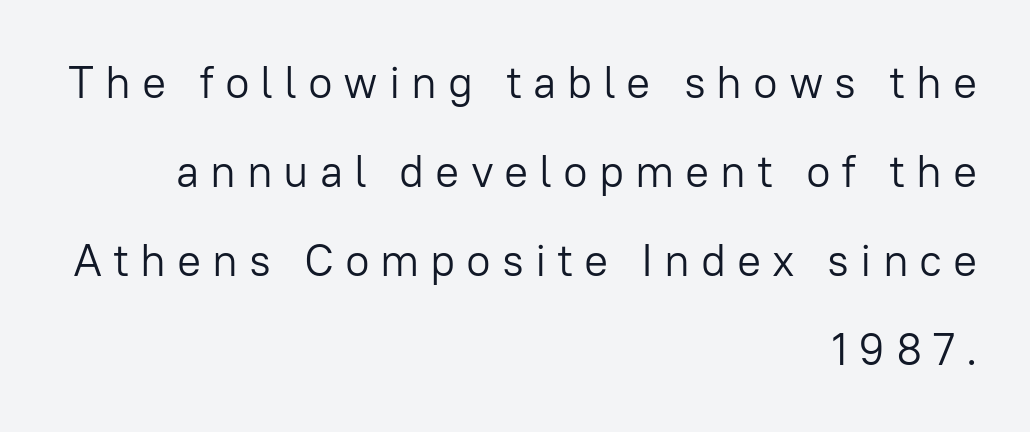
Substantial extra tracking has been applied to these lines. The letters stand straight up with perfectly vertical stems. Each new line begins a long way beneath the previous one. All the whitespace from short lines collects on the left.
